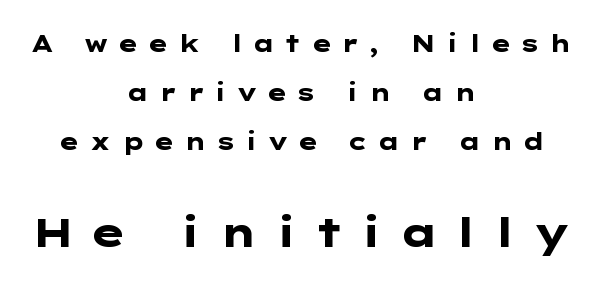
{"serif": "no", "italic": "no", "bold": "yes", "weight": "heavy", "width": "wide", "stroke_contrast": "low", "x_height": "medium", "underline": "no", "align": "center", "line_spacing": "loose", "line_spacing_ratio": 2.12, "letter_spacing": "wide", "letter_spacing_em": 0.37, "larger_block": "second", "size_ratio": 1.74, "glyph_px": 40}
